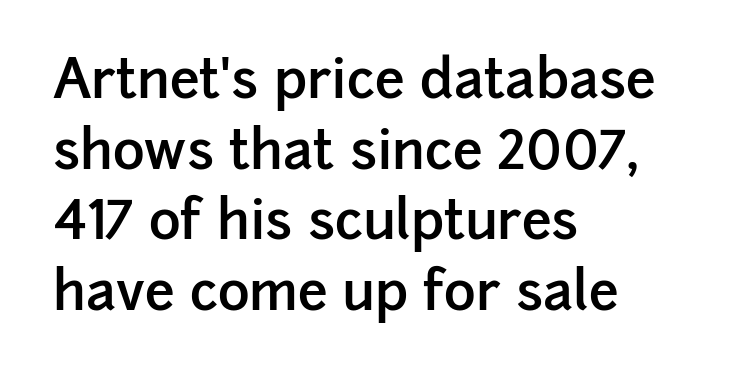
{"serif": "no", "italic": "no", "bold": "semi", "weight": "semibold", "width": "normal", "stroke_contrast": "low", "x_height": "medium", "monospaced": "no", "underline": "no", "align": "left", "line_spacing": "normal", "line_spacing_ratio": 1.31, "letter_spacing": "normal", "letter_spacing_em": 0.0, "glyph_px": 54}
